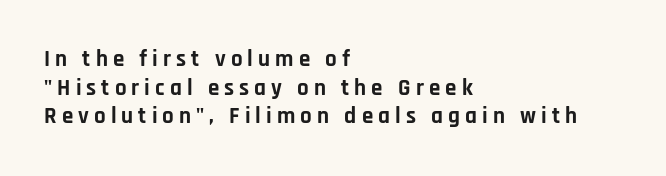
Q: Is the text bold? A: Yes.
Q: Is the text italic (slanted)? A: No, it is upright.
Q: Is the text underlined? A: No.
Q: How is the paragraph aligned? A: Left-aligned.
Q: Is the spacing between letters normal or unusually wide? A: Unusually wide.
